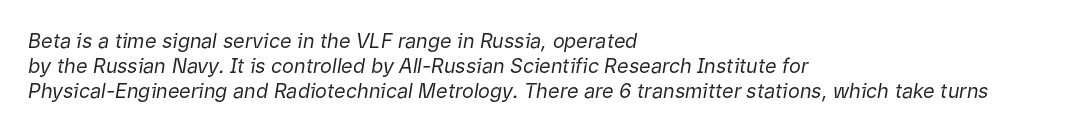
Each stroke keeps to a modest, everyday thickness or less. One glance says typical: line gaps are just what's usual. Tracking value appears to be zero — textbook default spacing. An italicized treatment has been applied to the whole sample. The passage is arranged the way most books set body copy — flush left.
